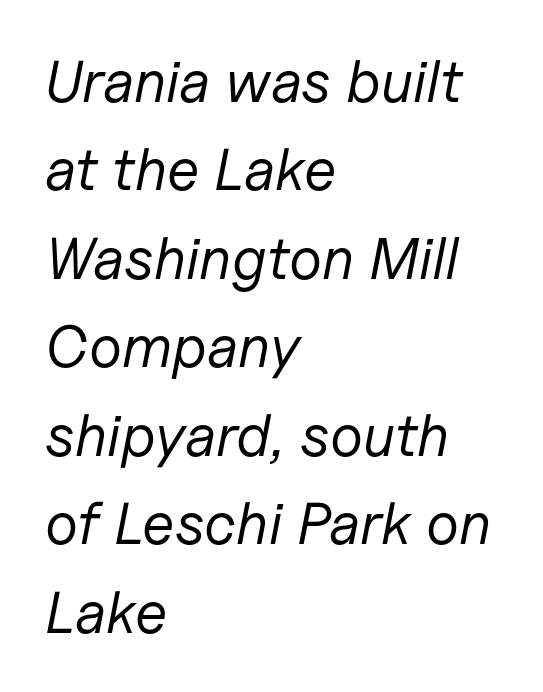
{"italic": "yes", "lean": "right", "slant_degrees": 11, "bold": "no", "weight": "regular", "width": "normal", "stroke_contrast": "low", "x_height": "medium", "monospaced": "no", "underline": "no", "align": "left", "line_spacing": "normal", "line_spacing_ratio": 1.5, "letter_spacing": "normal", "letter_spacing_em": 0.0, "glyph_px": 59}
